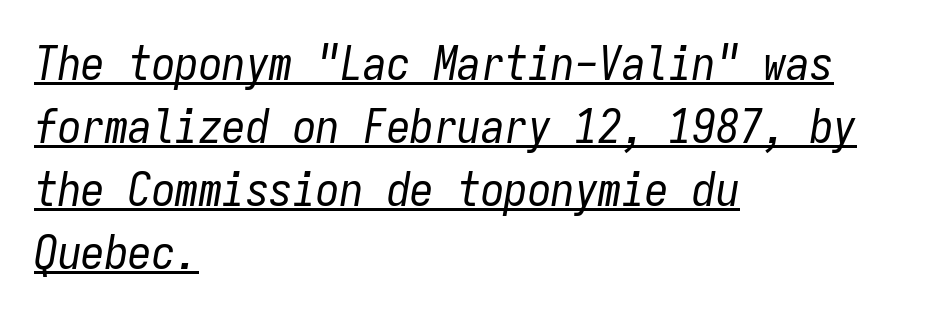
Summary of vertical rhythm: regular, with standard interline spacing. Is there an underline? Yes — a line sits under the letters. Vertical stems look standard width or narrower in stroke. Every character here occupies the same horizontal width, giving the sample a typewriter-like rhythm. Each word holds together tightly as a unit, with standard inter-letter gaps. The paragraph has a hard left edge and a soft right edge.
